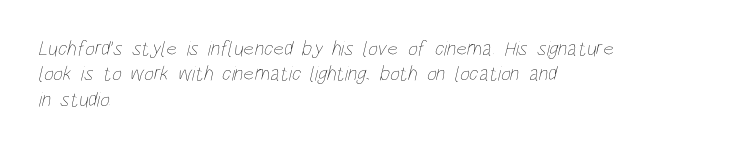
{"bold": "no", "underline": "no", "align": "left", "line_spacing_ratio": 1.21, "letter_spacing": "normal", "letter_spacing_em": 0.0, "glyph_px": 21}
